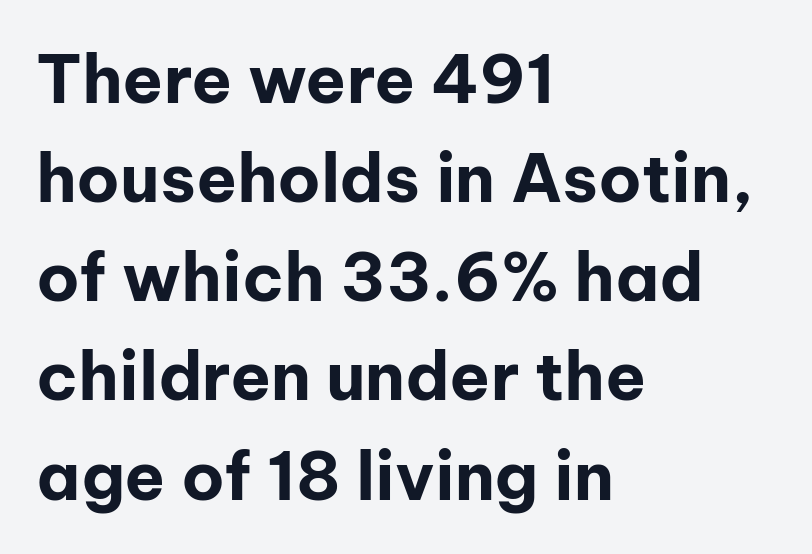
Q: Is the text bold? A: Yes.
Q: Is the text italic (slanted)? A: No, it is upright.
Q: Is the typeface a serif or a sans-serif typeface? A: Sans-serif.
Q: Is the text underlined? A: No.
Q: How is the paragraph aligned? A: Left-aligned.
Q: Is the spacing between letters normal or unusually wide? A: Normal.
Q: Is the spacing between lines tight, normal or loose? A: Normal.
Q: Width (condensed, normal, or wide)? A: Normal.
Q: Stroke contrast? A: Low.
Q: x-height? A: Medium.
Q: Monospaced? A: No.
